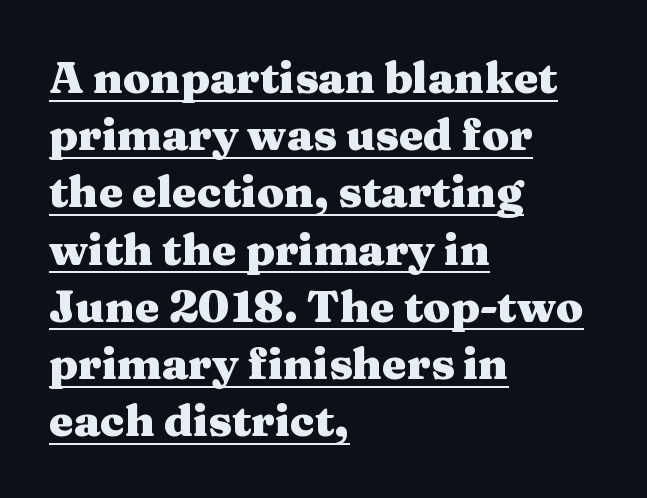
The image shows 44 px heavy, wide serif type, upright; set left-aligned, normal line spacing (1.3x), normal letter spacing, underlined; medium stroke contrast and a medium x-height.
